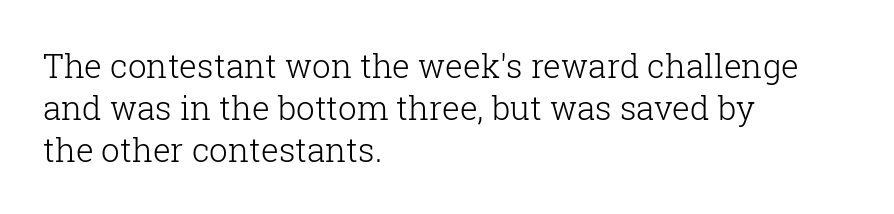
{"serif": "yes", "italic": "no", "bold": "no", "weight": "light", "width": "normal", "stroke_contrast": "low", "x_height": "medium", "monospaced": "no", "underline": "no", "align": "left", "line_spacing": "normal", "line_spacing_ratio": 1.27, "letter_spacing": "normal", "letter_spacing_em": 0.0, "glyph_px": 33}
